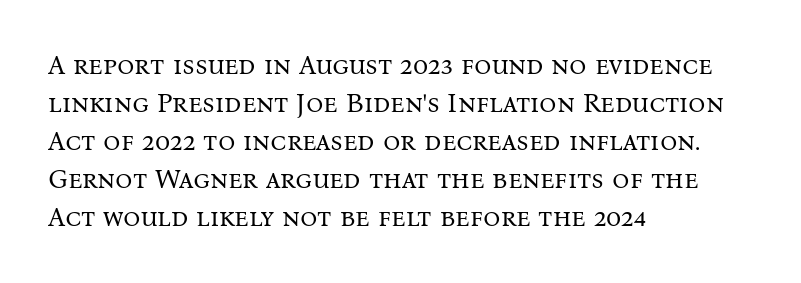
Q: Is the text bold? A: No.
Q: Is the text italic (slanted)? A: No, it is upright.
Q: Is the text underlined? A: No.
Q: How is the paragraph aligned? A: Left-aligned.
Q: Is the spacing between letters normal or unusually wide? A: Normal.
Q: Is the spacing between lines tight, normal or loose? A: Normal.
